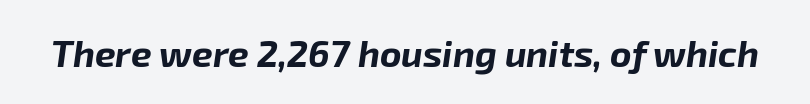
Proportional: the letters do not fall into vertical columns. Decoration check: the copy has no underline. The rendering uses a bold face; every stroke is thick and dark. The specimen reads as italic at a glance. The gaps between neighbouring characters are ordinary and unremarkable.
